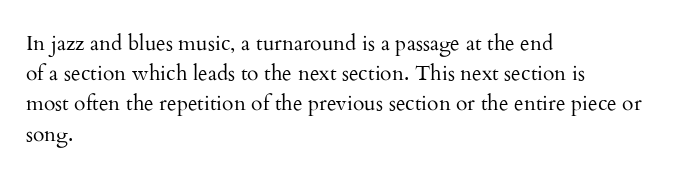
Q: Is the text bold? A: No.
Q: Is the text italic (slanted)? A: No, it is upright.
Q: Is the text underlined? A: No.
Q: How is the paragraph aligned? A: Left-aligned.
Q: Is the spacing between letters normal or unusually wide? A: Normal.
Q: Is the spacing between lines tight, normal or loose? A: Normal.
